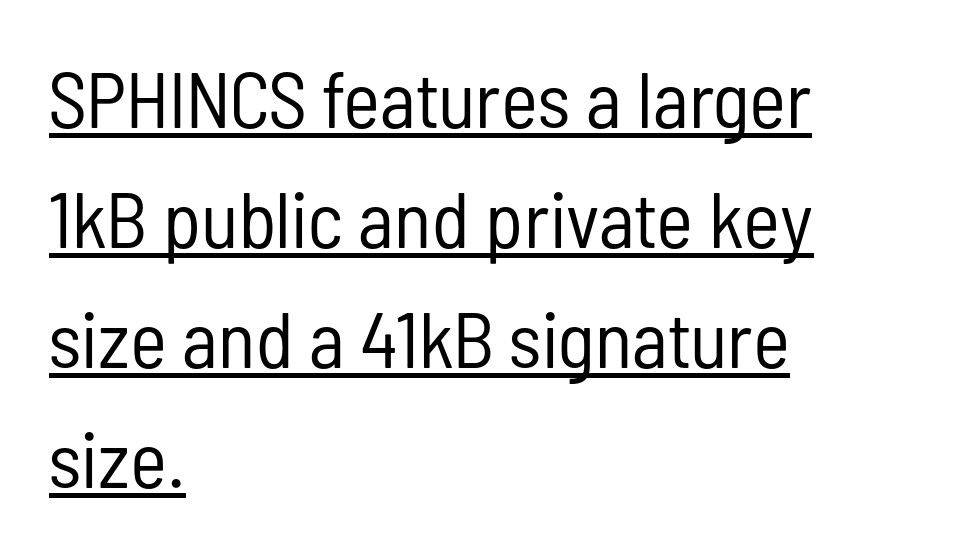
{"serif": "no", "italic": "no", "bold": "no", "weight": "regular", "width": "condensed", "stroke_contrast": "low", "x_height": "medium", "monospaced": "no", "underline": "yes", "align": "left", "line_spacing": "normal", "line_spacing_ratio": 1.52, "letter_spacing": "normal", "letter_spacing_em": 0.0, "glyph_px": 79}
